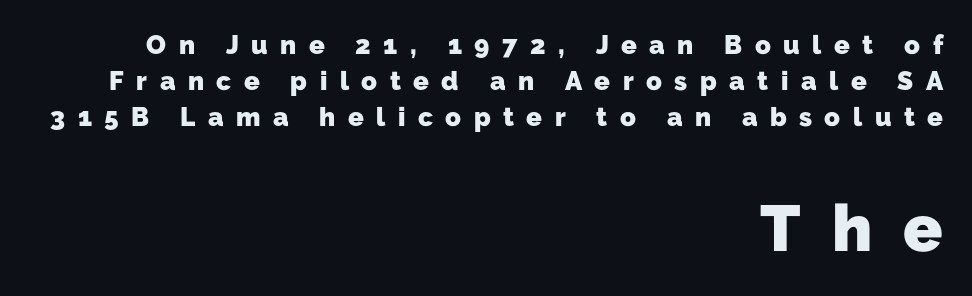
The image shows 65 px heavy sans-serif type; set right-aligned, normal line spacing (1.38x), unusually wide letter spacing (+0.48 em), not underlined; the second (bottom) block is 2.5x larger; low stroke contrast and a medium x-height.
